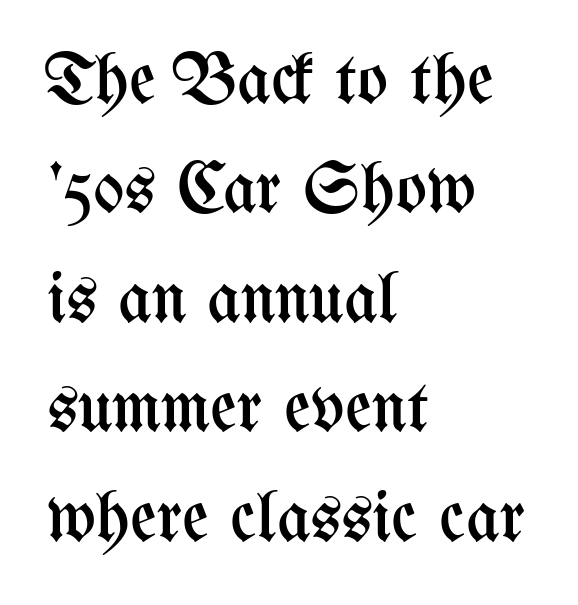
The weight would be labelled regular, book, light, or lighter still. Character widths vary here, with narrow letters taking less room than wide ones. If you drew a line through each stem, it would be perfectly vertical. Reading down the block, your eye returns to a fixed left position each line.
